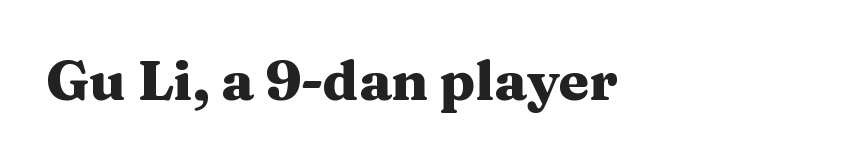
Q: Is the text bold? A: Yes.
Q: Is the text italic (slanted)? A: No, it is upright.
Q: Is the typeface a serif or a sans-serif typeface? A: Serif.
Q: Is the text underlined? A: No.
Q: How is the paragraph aligned? A: Left-aligned.
Q: Is the spacing between letters normal or unusually wide? A: Normal.
Q: Width (condensed, normal, or wide)? A: Wide.
Q: Stroke contrast? A: Medium.
Q: x-height? A: Medium.
Q: Monospaced? A: No.
